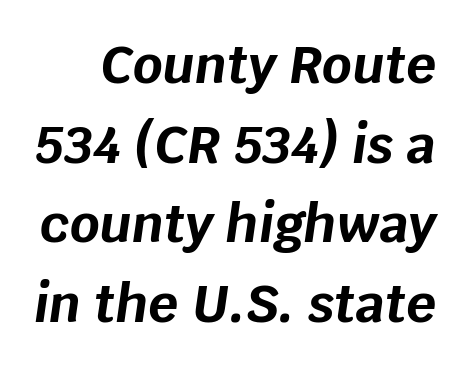
Q: Is the text bold? A: Yes.
Q: Is the text italic (slanted)? A: Yes, it leans right by about 8 degrees.
Q: Is the text underlined? A: No.
Q: Is the spacing between letters normal or unusually wide? A: Normal.
Q: Is the spacing between lines tight, normal or loose? A: Normal.
Q: Width (condensed, normal, or wide)? A: Normal.
Q: Stroke contrast? A: Low.
Q: x-height? A: Large.
Q: Monospaced? A: No.
